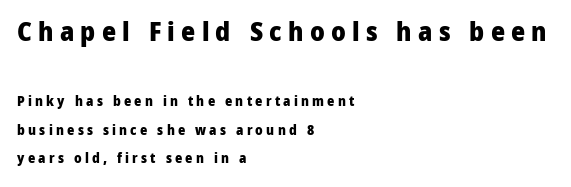
Q: Is the text bold? A: Yes.
Q: Is the text italic (slanted)? A: No, it is upright.
Q: Is the text underlined? A: No.
Q: How is the paragraph aligned? A: Left-aligned.
Q: Is the spacing between letters normal or unusually wide? A: Unusually wide.
Q: Is the spacing between lines tight, normal or loose? A: Loose.
Q: Which block of text is set in a larger size, the first (top) or the second (bottom)? A: The first (top) one.
